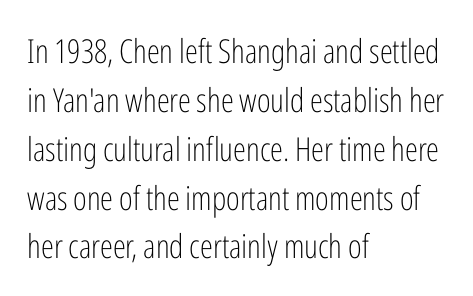
When letters stand straight like this, we call the style roman or upright. A typesetter would call this proportional, since set widths differ per character. Nothing unusual about the tracking: characters are spaced as the font intends. The line-height multiplier appears to be the usual default. Check the space under the baseline: it is left empty. In CSS terms this would be text-align: left.
